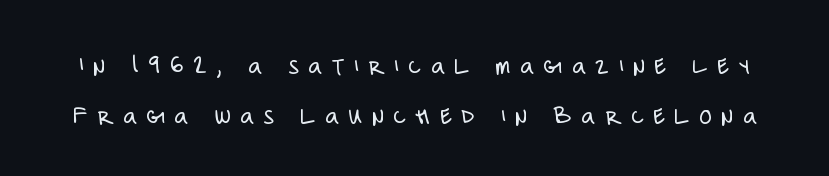
{"italic": "no", "bold": "no", "underline": "no", "line_spacing": "loose", "line_spacing_ratio": 1.92, "letter_spacing": "wide", "letter_spacing_em": 0.37, "glyph_px": 26}
